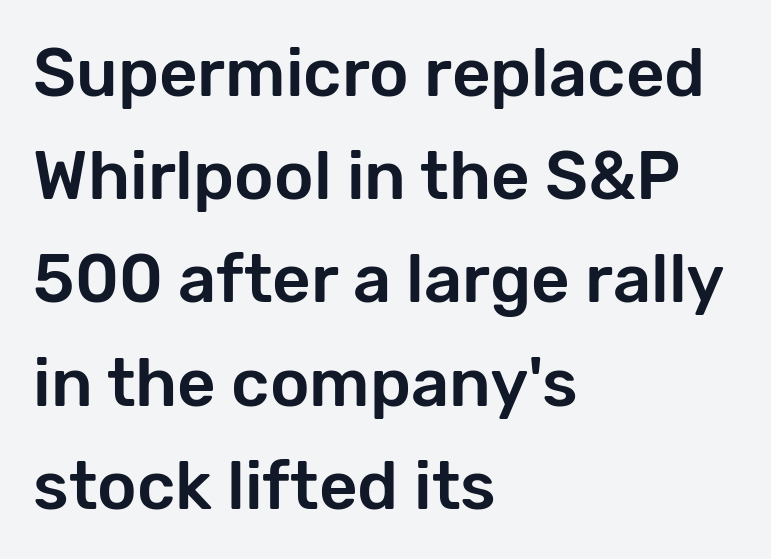
Q: Is the text italic (slanted)? A: No, it is upright.
Q: Is the typeface a serif or a sans-serif typeface? A: Sans-serif.
Q: Is the text underlined? A: No.
Q: How is the paragraph aligned? A: Left-aligned.
Q: Is the spacing between letters normal or unusually wide? A: Normal.
Q: Is the spacing between lines tight, normal or loose? A: Normal.
Q: Width (condensed, normal, or wide)? A: Normal.
Q: Stroke contrast? A: Low.
Q: x-height? A: Medium.
Q: Monospaced? A: No.
